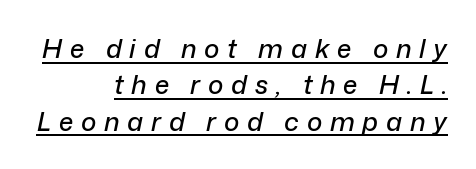
{"italic": "yes", "lean": "right", "slant_degrees": 12, "underline": "yes", "align": "right", "line_spacing": "normal", "line_spacing_ratio": 1.4, "letter_spacing": "wide", "letter_spacing_em": 0.3, "glyph_px": 26}
